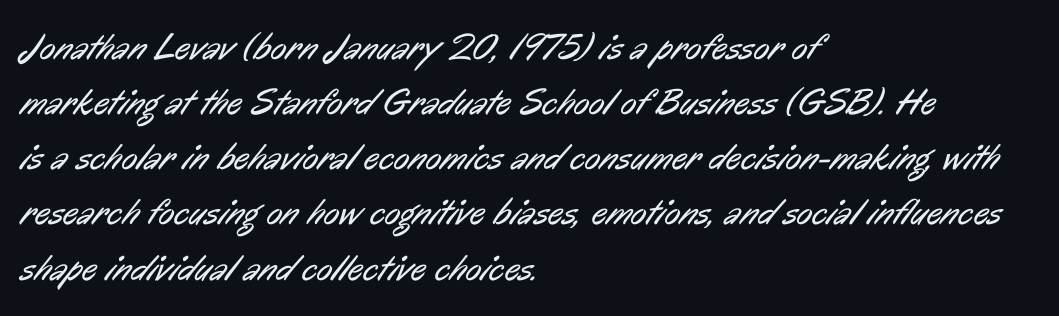
Q: Is the text bold? A: No.
Q: Is the typeface a serif or a sans-serif typeface? A: Sans-serif.
Q: Is the text underlined? A: No.
Q: How is the paragraph aligned? A: Left-aligned.
Q: Is the spacing between letters normal or unusually wide? A: Normal.
Q: Is the spacing between lines tight, normal or loose? A: Normal.
Q: Width (condensed, normal, or wide)? A: Condensed.
Q: Stroke contrast? A: Low.
Q: x-height? A: Medium.
Q: Monospaced? A: No.
